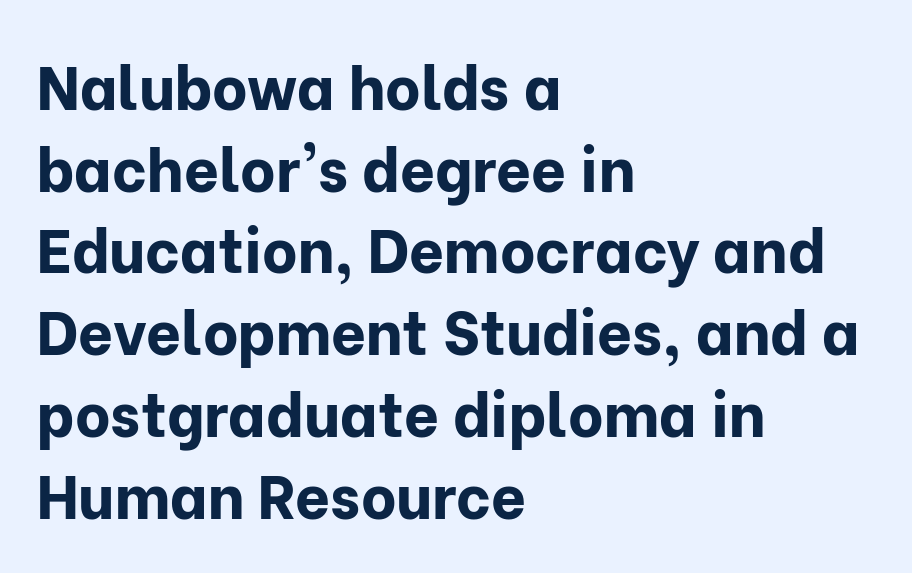
The image shows 61 px bold sans-serif type, upright; set left-aligned, normal line spacing (1.34x), normal letter spacing, not underlined; low stroke contrast and a medium x-height.
